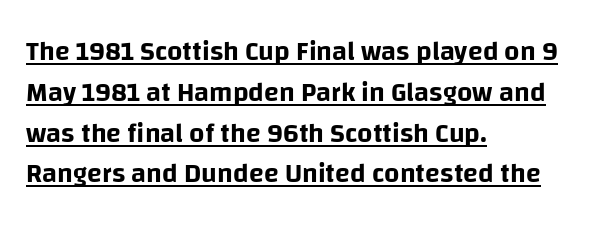
Q: Is the text italic (slanted)? A: No, it is upright.
Q: Is the text underlined? A: Yes.
Q: How is the paragraph aligned? A: Left-aligned.
Q: Is the spacing between letters normal or unusually wide? A: Normal.
Q: Is the spacing between lines tight, normal or loose? A: Normal.
